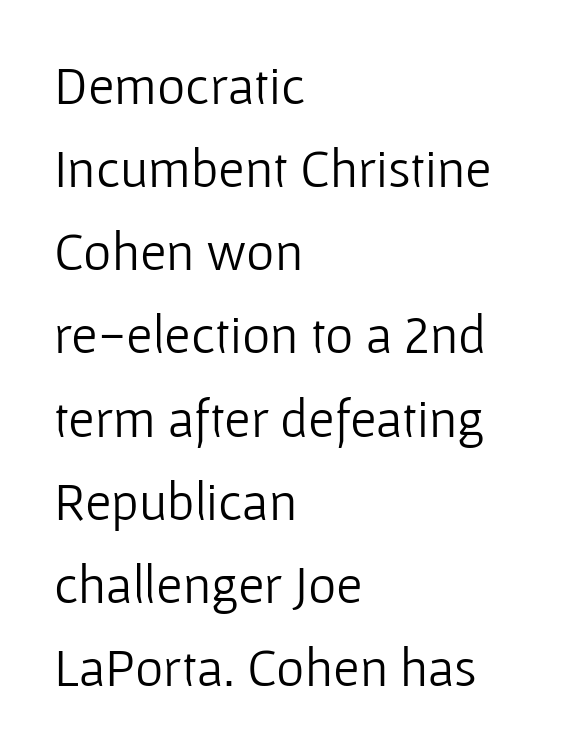
In terms of letterform style, serifs are entirely absent. This sample keeps an unexceptional amount of space between lines. The font's upright variant was chosen for this text. This rendering features lettering with no underline. Looks like regular typesetting: each glyph gets only the width it needs.
